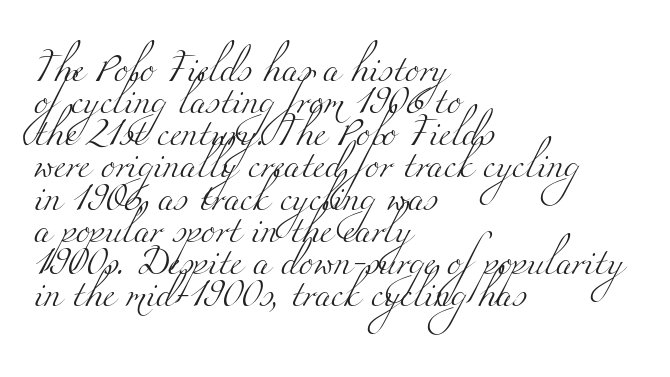
The image shows 27 px text type; set left-aligned, line spacing 1.19x, normal letter spacing, not underlined.
